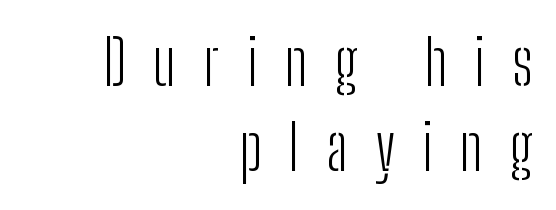
{"serif": "no", "italic": "no", "bold": "no", "weight": "light", "width": "condensed", "stroke_contrast": "low", "x_height": "medium", "monospaced": "no", "underline": "no", "align": "right", "line_spacing": "normal", "line_spacing_ratio": 1.35, "letter_spacing": "wide", "letter_spacing_em": 0.43, "glyph_px": 63}
